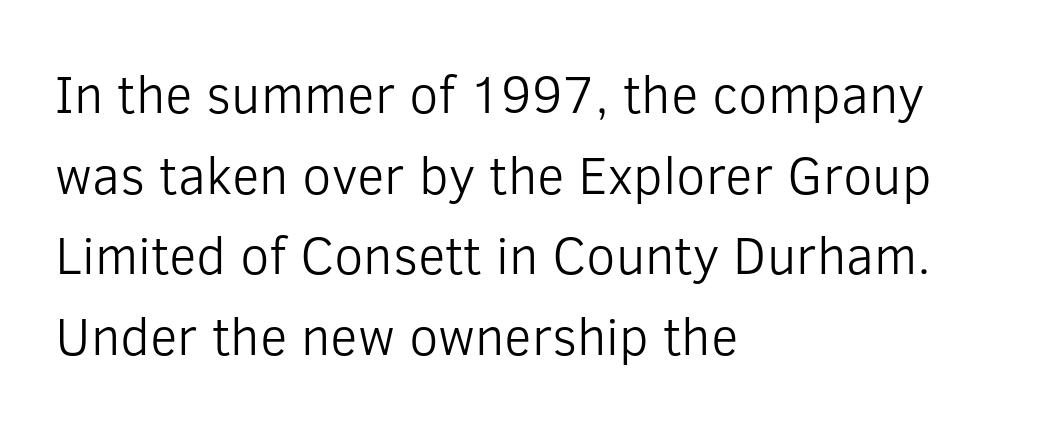
The image shows 53 px light sans-serif type, upright; set left-aligned, normal line spacing (1.52x), normal letter spacing, not underlined; low stroke contrast and a medium x-height.
